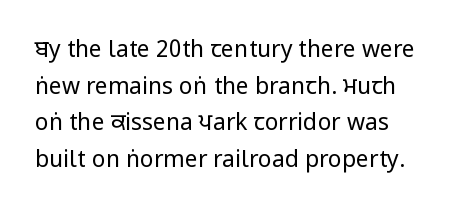
Q: Is the text bold? A: No.
Q: Is the text italic (slanted)? A: No, it is upright.
Q: Is the text underlined? A: No.
Q: Is the spacing between letters normal or unusually wide? A: Normal.
Q: Is the spacing between lines tight, normal or loose? A: Normal.
